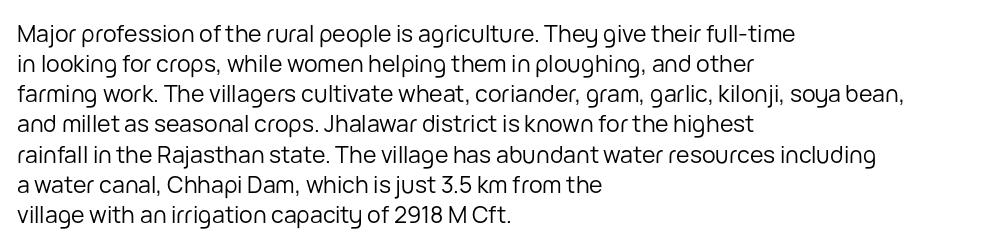
The image shows 23 px text type, upright; set left-aligned, normal line spacing (1.31x), normal letter spacing, not underlined.
